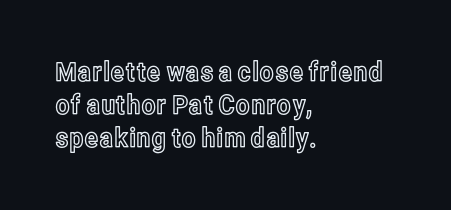
The image shows 27 px text type, upright; set left-aligned, line spacing 1.23x, normal letter spacing, not underlined.
